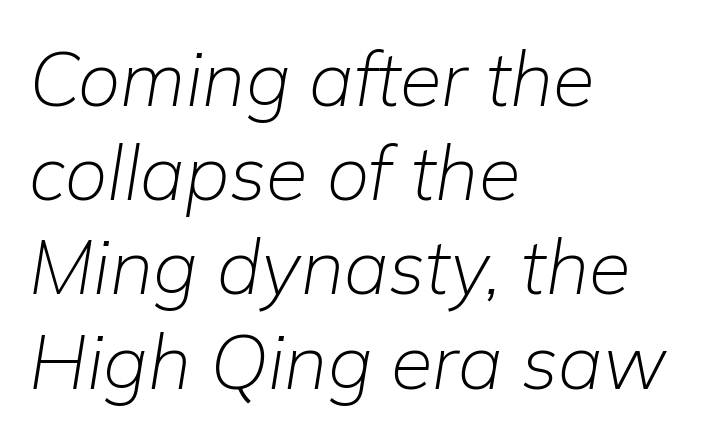
Reading down the block, your eye returns to a fixed left position each line. These lines are rendered in a variable-pitch font. Italic: yes, the glyphs are oblique. Tracking here is standard; glyphs follow each other at the usual distance.
